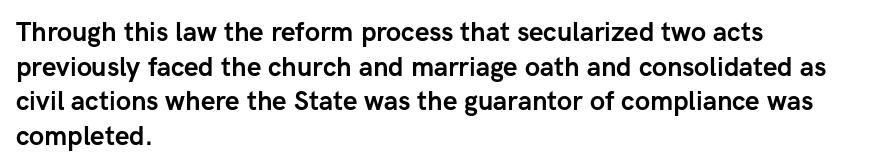
{"italic": "no", "bold": "yes", "underline": "no", "align": "left", "line_spacing": "normal", "line_spacing_ratio": 1.33, "letter_spacing": "normal", "letter_spacing_em": 0.0, "glyph_px": 26}
